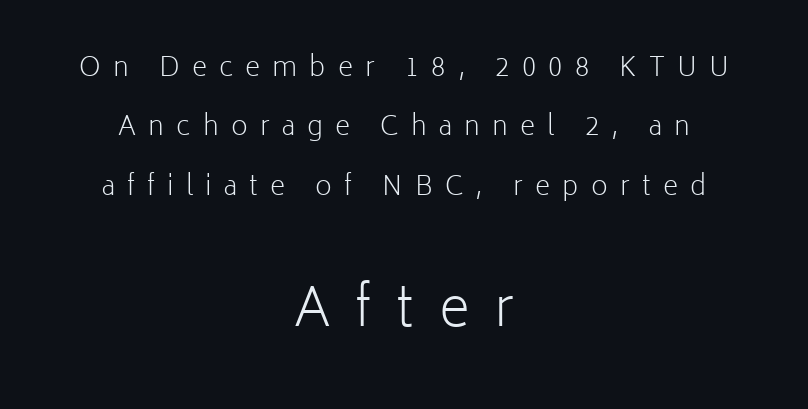
Q: Is the text bold? A: No.
Q: Is the text italic (slanted)? A: No, it is upright.
Q: Is the typeface a serif or a sans-serif typeface? A: Sans-serif.
Q: Is the text underlined? A: No.
Q: How is the paragraph aligned? A: Centered.
Q: Is the spacing between letters normal or unusually wide? A: Unusually wide.
Q: Is the spacing between lines tight, normal or loose? A: Loose.
Q: Which block of text is set in a larger size, the first (top) or the second (bottom)? A: The second (bottom) one.
Q: Width (condensed, normal, or wide)? A: Normal.
Q: Stroke contrast? A: Low.
Q: x-height? A: Medium.
Q: Monospaced? A: No.
